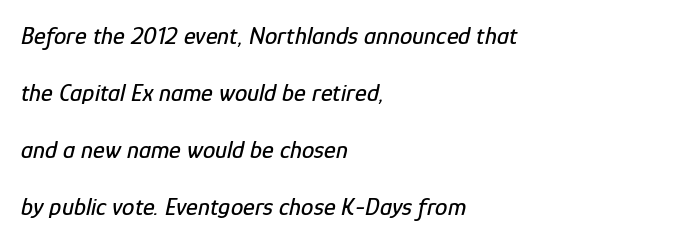
Bare-footed words on every line. Does the leading feel generous? Absolutely, it's lavish. Posture: slanted. These lines stack with their left ends in a neat column.
